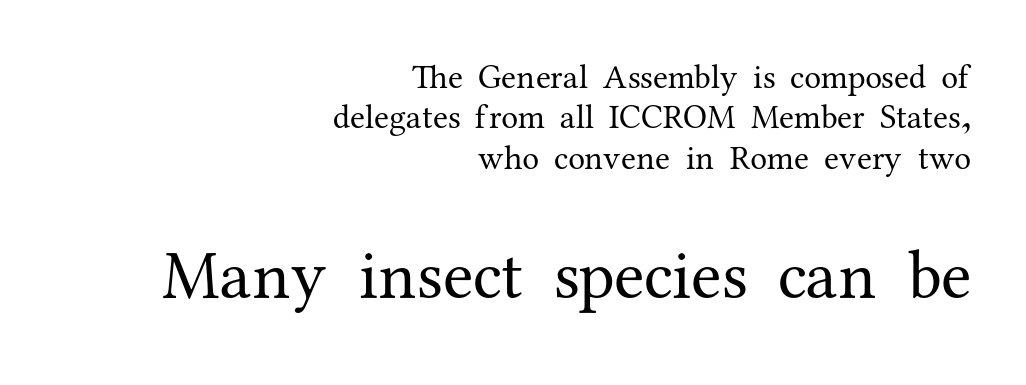
Nope, not italic — everything's standing straight. What stands out about the letter spacing? Nothing — it is the standard amount. The designer went with a serif here, giving each stem small feet. Note: smaller setting up top, larger setting below. The weight would be labelled regular, book, light, or lighter still.
